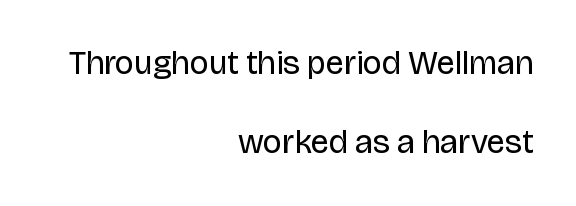
{"serif": "no", "italic": "no", "bold": "no", "weight": "regular", "width": "normal", "stroke_contrast": "low", "x_height": "large", "monospaced": "no", "underline": "no", "align": "right", "line_spacing": "loose", "line_spacing_ratio": 2.4, "letter_spacing": "normal", "letter_spacing_em": 0.0, "glyph_px": 33}
